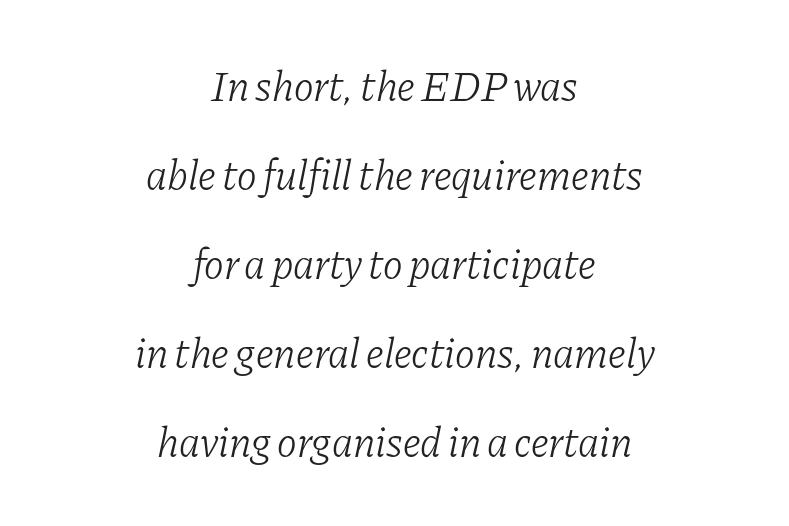
Q: Is the text bold? A: No.
Q: Is the text italic (slanted)? A: Yes, it leans right by about 11 degrees.
Q: Is the typeface a serif or a sans-serif typeface? A: Serif.
Q: Is the text underlined? A: No.
Q: How is the paragraph aligned? A: Centered.
Q: Is the spacing between letters normal or unusually wide? A: Normal.
Q: Is the spacing between lines tight, normal or loose? A: Loose.
Q: Width (condensed, normal, or wide)? A: Normal.
Q: Stroke contrast? A: Low.
Q: x-height? A: Medium.
Q: Monospaced? A: No.
